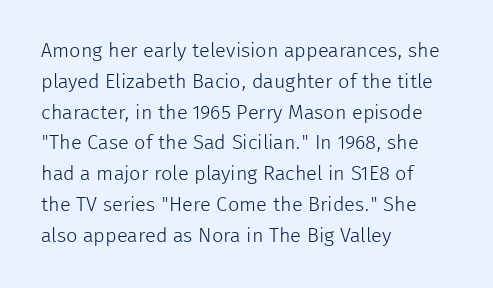
{"italic": "no", "bold": "no", "underline": "no", "align": "left", "line_spacing": "normal", "line_spacing_ratio": 1.54, "letter_spacing": "normal", "letter_spacing_em": 0.0, "glyph_px": 20}
